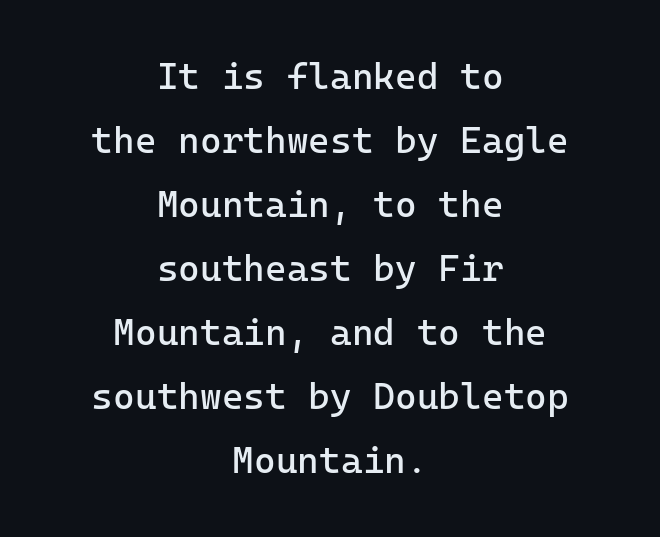
Neither beginnings nor endings align; midpoints do. Anything drawn beneath the words? Only blank space. Ordinary non-slanted type is in use. Bold? No — there's no thickening of the strokes. Font category for this specimen: sans-serif.
